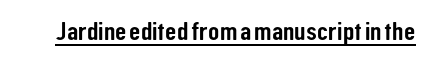
Q: Is the text italic (slanted)? A: No, it is upright.
Q: Is the text underlined? A: Yes.
Q: Is the spacing between letters normal or unusually wide? A: Normal.
